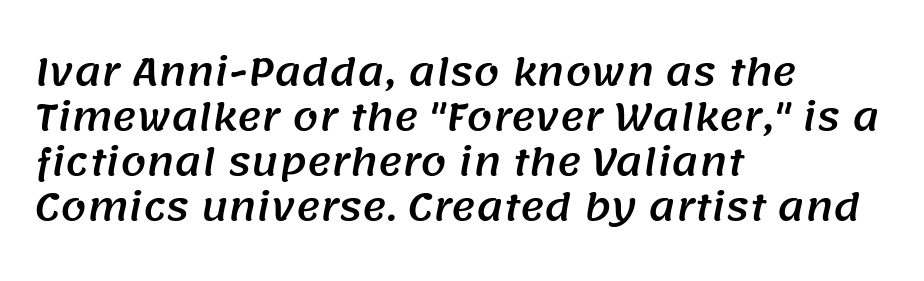
The letters advance in unequal steps, a hallmark of proportional type. This sample uses a sans-serif face. Characters follow at the spacing the type designer built in. Layout note: lines flush left. The string is rendered with underlining switched off.
